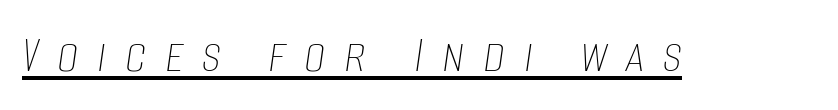
Q: Is the text bold? A: No.
Q: Is the text italic (slanted)? A: Yes, it leans right by about 8 degrees.
Q: Is the text underlined? A: Yes.
Q: Is the spacing between letters normal or unusually wide? A: Unusually wide.
Q: Width (condensed, normal, or wide)? A: Condensed.
Q: Stroke contrast? A: Low.
Q: x-height? A: Large.
Q: Monospaced? A: No.
